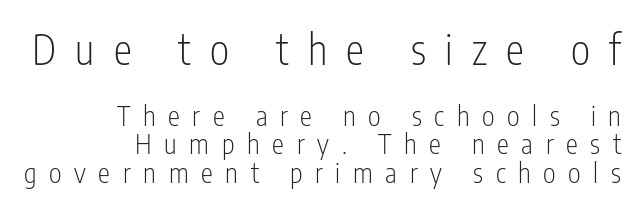
The image shows 41 px light, condensed sans-serif type, upright; set right-aligned, tight line spacing (1.05x), unusually wide letter spacing (+0.47 em), not underlined; the first (top) block is 1.52x larger; low stroke contrast and a medium x-height.
